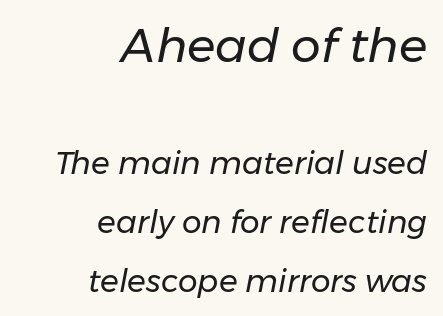
Q: Is the text bold? A: No.
Q: Is the text italic (slanted)? A: Yes, it leans right by about 11 degrees.
Q: Is the text underlined? A: No.
Q: How is the paragraph aligned? A: Right-aligned.
Q: Is the spacing between letters normal or unusually wide? A: Normal.
Q: Is the spacing between lines tight, normal or loose? A: Loose.
Q: Which block of text is set in a larger size, the first (top) or the second (bottom)? A: The first (top) one.
Q: Width (condensed, normal, or wide)? A: Normal.
Q: Stroke contrast? A: Low.
Q: x-height? A: Medium.
Q: Monospaced? A: No.
